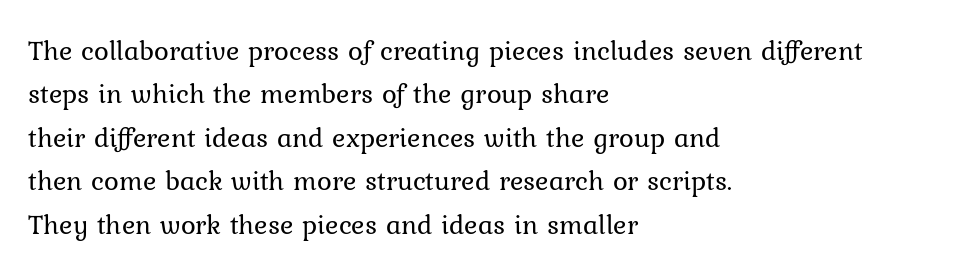
{"italic": "no", "bold": "no", "weight": "regular", "width": "normal", "stroke_contrast": "low", "x_height": "medium", "monospaced": "no", "underline": "no", "align": "left", "line_spacing": "normal", "line_spacing_ratio": 1.55, "letter_spacing": "normal", "letter_spacing_em": 0.0, "glyph_px": 28}
